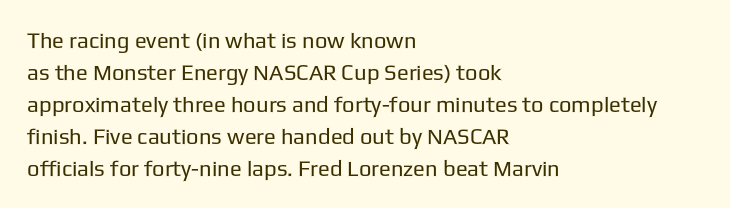
The image shows 22 px text type, upright; set left-aligned, normal line spacing (1.45x), normal letter spacing, not underlined.
